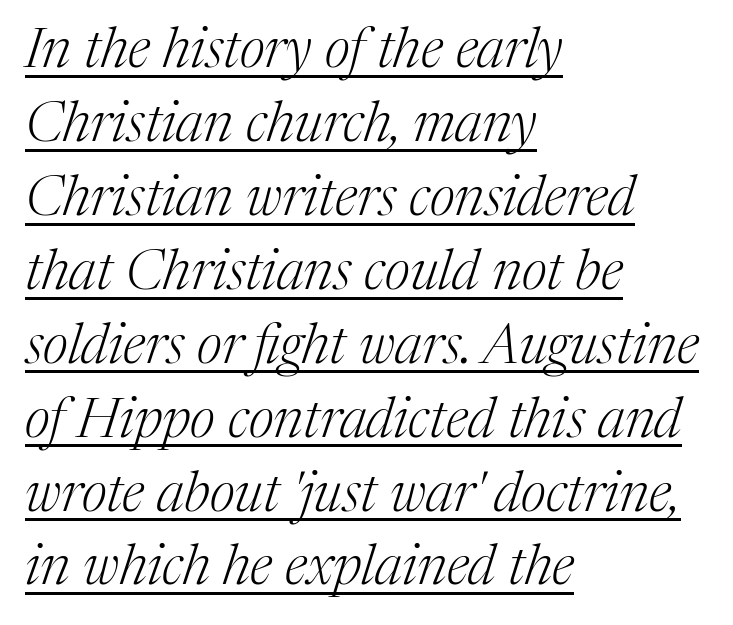
Q: Is the text bold? A: No.
Q: Is the text italic (slanted)? A: Yes, it leans right by about 17 degrees.
Q: Is the typeface a serif or a sans-serif typeface? A: Serif.
Q: Is the text underlined? A: Yes.
Q: How is the paragraph aligned? A: Left-aligned.
Q: Is the spacing between letters normal or unusually wide? A: Normal.
Q: Is the spacing between lines tight, normal or loose? A: Normal.
Q: Width (condensed, normal, or wide)? A: Normal.
Q: Stroke contrast? A: Medium.
Q: x-height? A: Medium.
Q: Monospaced? A: No.
